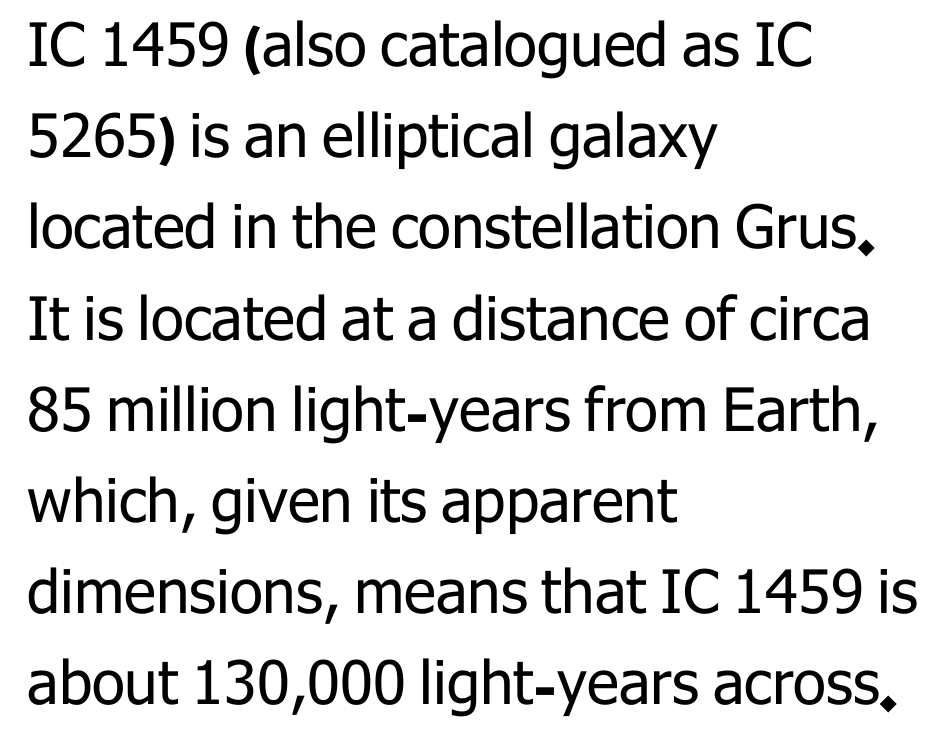
{"serif": "no", "italic": "no", "bold": "no", "weight": "regular", "width": "normal", "stroke_contrast": "low", "x_height": "medium", "monospaced": "no", "underline": "no", "align": "left", "line_spacing": "normal", "line_spacing_ratio": 1.52, "letter_spacing": "normal", "letter_spacing_em": 0.0, "glyph_px": 60}
